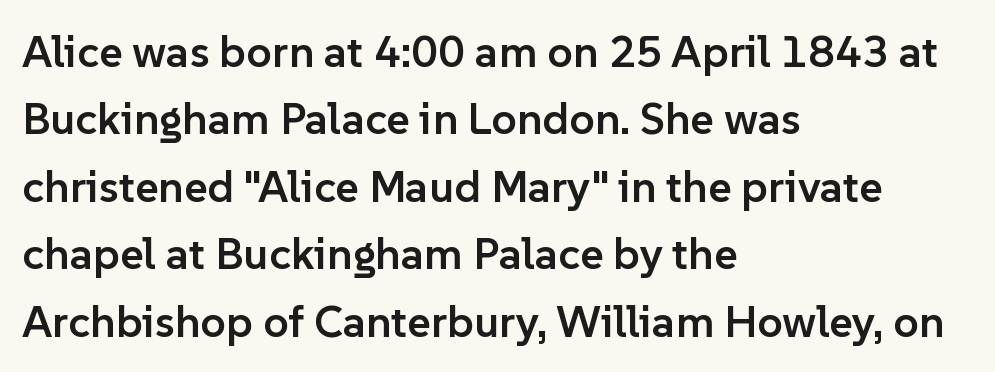
Q: Is the text bold? A: Semi-bold.
Q: Is the text italic (slanted)? A: No, it is upright.
Q: Is the typeface a serif or a sans-serif typeface? A: Sans-serif.
Q: Is the text underlined? A: No.
Q: How is the paragraph aligned? A: Left-aligned.
Q: Is the spacing between letters normal or unusually wide? A: Normal.
Q: Is the spacing between lines tight, normal or loose? A: Normal.
Q: Width (condensed, normal, or wide)? A: Normal.
Q: Stroke contrast? A: Low.
Q: x-height? A: Medium.
Q: Monospaced? A: No.
